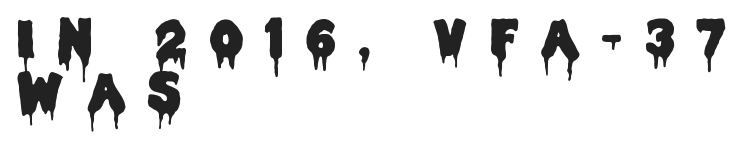
{"serif": "no", "italic": "no", "width": "condensed", "stroke_contrast": "low", "x_height": "large", "monospaced": "no", "underline": "no", "align": "left", "line_spacing": "tight", "line_spacing_ratio": 1.04, "letter_spacing": "wide", "letter_spacing_em": 0.44, "glyph_px": 52}
